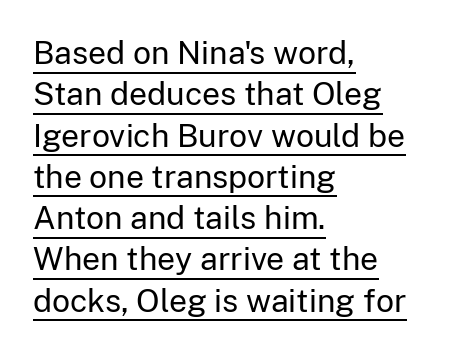
{"serif": "no", "italic": "no", "bold": "no", "weight": "regular", "width": "normal", "stroke_contrast": "low", "x_height": "medium", "monospaced": "no", "underline": "yes", "align": "left", "line_spacing": "normal", "line_spacing_ratio": 1.29, "letter_spacing": "normal", "letter_spacing_em": 0.0, "glyph_px": 32}
